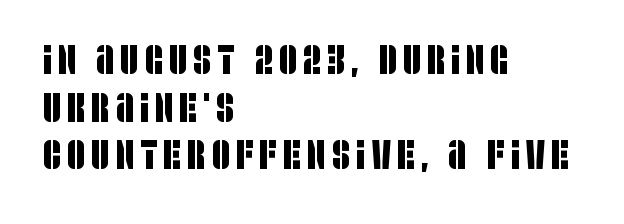
{"serif": "no", "width": "condensed", "stroke_contrast": "low", "x_height": "large", "monospaced": "no", "underline": "no", "align": "left", "line_spacing_ratio": 1.16, "glyph_px": 41}
